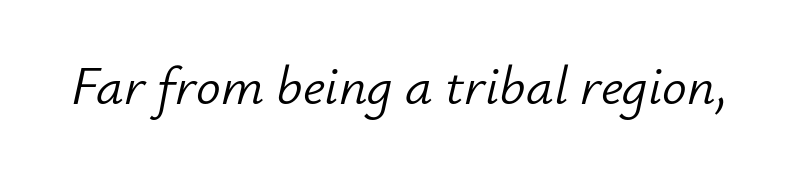
The image shows 55 px light type, italic (leaning right); set normal letter spacing, not underlined; low stroke contrast and a small x-height.
